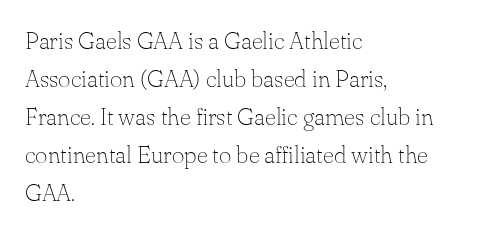
{"italic": "no", "bold": "no", "underline": "no", "align": "left", "line_spacing": "normal", "line_spacing_ratio": 1.58, "letter_spacing": "normal", "letter_spacing_em": 0.0, "glyph_px": 24}
